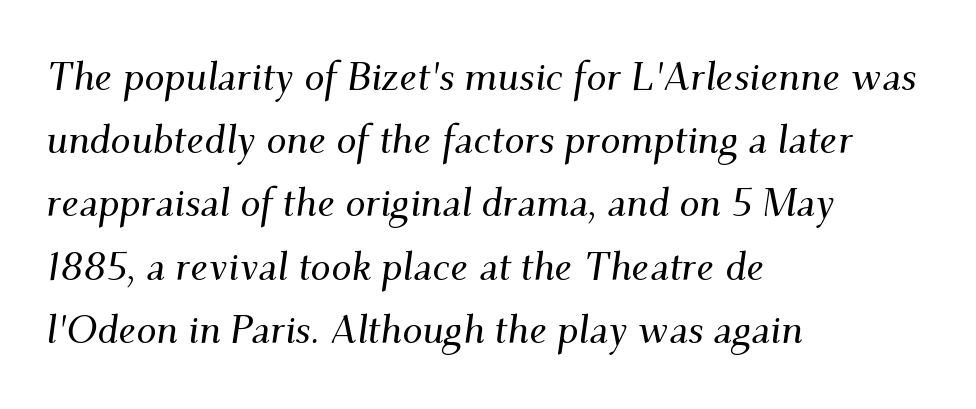
Q: Is the text italic (slanted)? A: Yes, it leans right by about 9 degrees.
Q: Is the typeface a serif or a sans-serif typeface? A: Serif.
Q: Is the text underlined? A: No.
Q: How is the paragraph aligned? A: Left-aligned.
Q: Is the spacing between letters normal or unusually wide? A: Normal.
Q: Is the spacing between lines tight, normal or loose? A: Normal.
Q: Width (condensed, normal, or wide)? A: Normal.
Q: Stroke contrast? A: Medium.
Q: x-height? A: Small.
Q: Monospaced? A: No.
